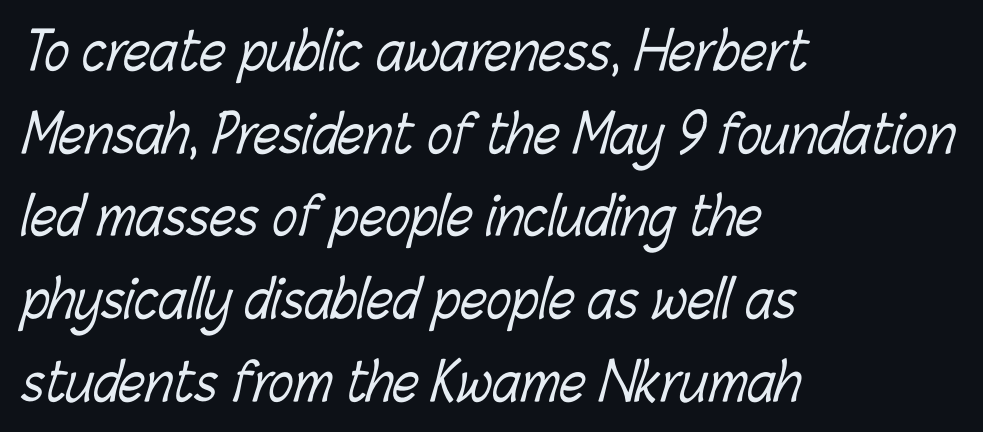
The image shows 52 px light, condensed type; set left-aligned, normal line spacing (1.59x), normal letter spacing, not underlined; low stroke contrast and a medium x-height.
